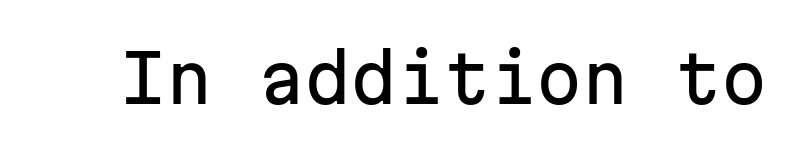
A sans-serif font was chosen for this passage. Every character sits straight up, as roman type does. The letters sit at their default tracking, neither squeezed nor spread. The specimen omits any rule beneath the text block's lines. Monospaced: the letters line up in strict vertical columns.
